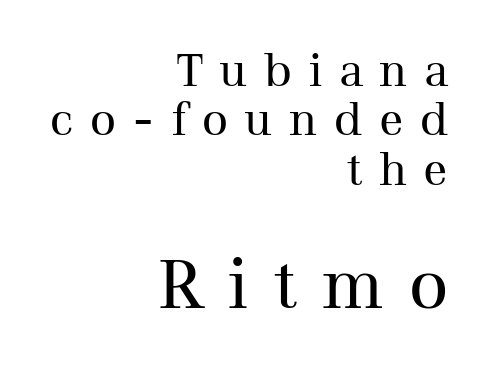
Q: Is the text bold? A: No.
Q: Is the text italic (slanted)? A: No, it is upright.
Q: Is the typeface a serif or a sans-serif typeface? A: Serif.
Q: Is the text underlined? A: No.
Q: How is the paragraph aligned? A: Right-aligned.
Q: Is the spacing between letters normal or unusually wide? A: Unusually wide.
Q: Is the spacing between lines tight, normal or loose? A: Tight.
Q: Which block of text is set in a larger size, the first (top) or the second (bottom)? A: The second (bottom) one.
Q: Width (condensed, normal, or wide)? A: Normal.
Q: Stroke contrast? A: Medium.
Q: x-height? A: Medium.
Q: Monospaced? A: No.
